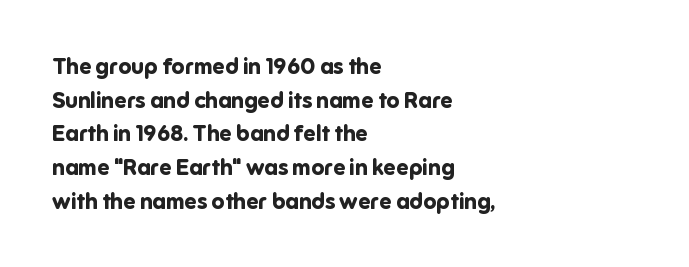
Q: Is the text bold? A: Yes.
Q: Is the text italic (slanted)? A: No, it is upright.
Q: Is the text underlined? A: No.
Q: How is the paragraph aligned? A: Left-aligned.
Q: Is the spacing between letters normal or unusually wide? A: Normal.
Q: Is the spacing between lines tight, normal or loose? A: Normal.
